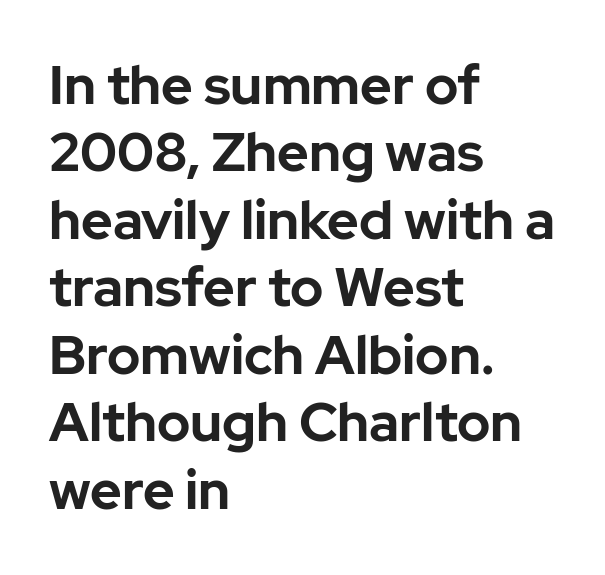
{"serif": "no", "italic": "no", "bold": "yes", "weight": "bold", "width": "normal", "stroke_contrast": "low", "x_height": "medium", "monospaced": "no", "underline": "no", "align": "left", "line_spacing": "normal", "line_spacing_ratio": 1.25, "letter_spacing": "normal", "letter_spacing_em": 0.0, "glyph_px": 54}
